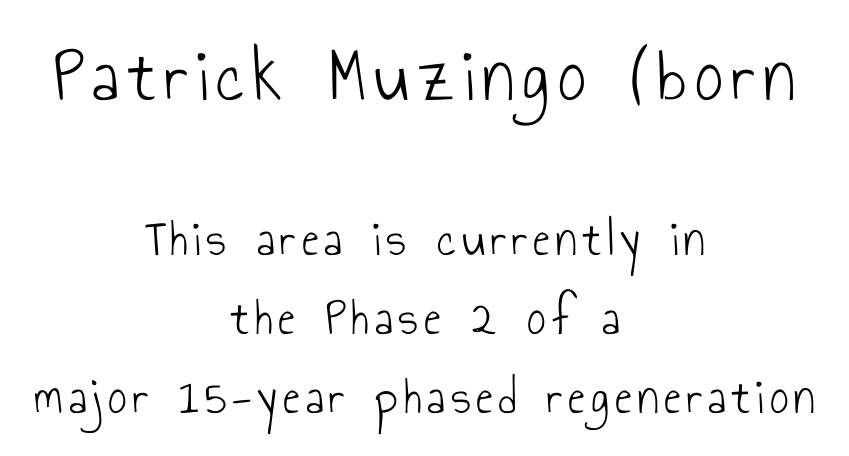
Q: Is the text bold? A: No.
Q: Is the text italic (slanted)? A: No, it is upright.
Q: Is the typeface a serif or a sans-serif typeface? A: Sans-serif.
Q: Is the text underlined? A: No.
Q: How is the paragraph aligned? A: Centered.
Q: Is the spacing between lines tight, normal or loose? A: Normal.
Q: Which block of text is set in a larger size, the first (top) or the second (bottom)? A: The first (top) one.
Q: Width (condensed, normal, or wide)? A: Condensed.
Q: Stroke contrast? A: Low.
Q: x-height? A: Small.
Q: Monospaced? A: No.
